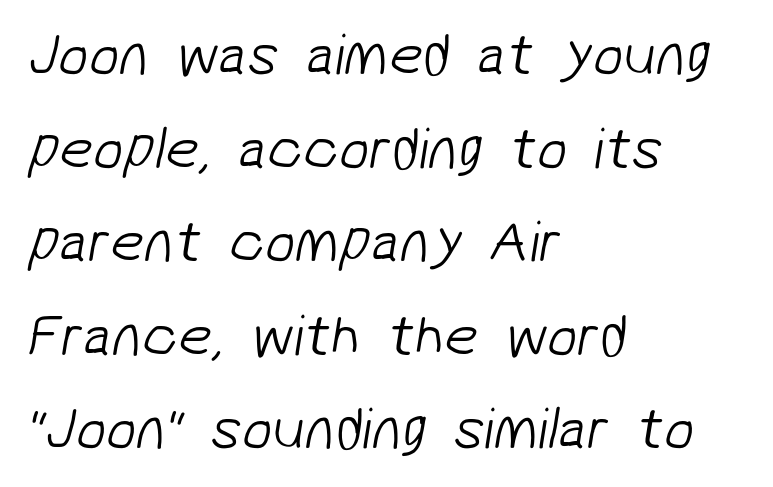
To sum up the face: it is a sans, with no serifs. Spacing verdict: proportional, widths tailored to each character. No heavy texture on the line: the type isn't bold. The rendering uses a moderate line-height, typical for paragraphs. Each line starts at the same left margin while the right side varies. Nobody touched the tracking dial on this one.
